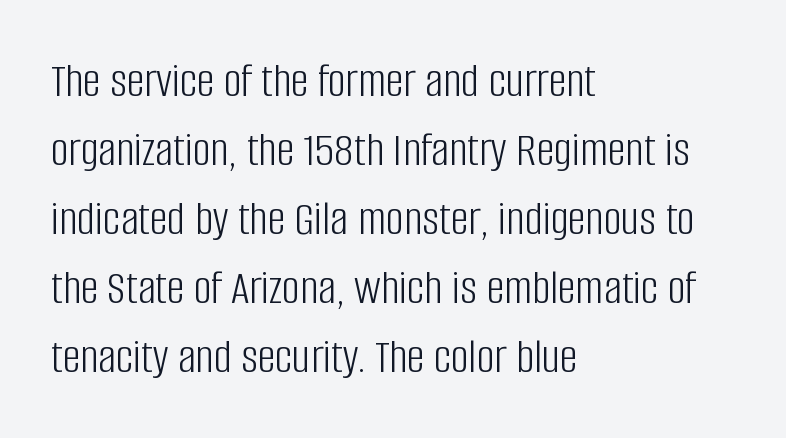
Q: Is the text bold? A: No.
Q: Is the text italic (slanted)? A: No, it is upright.
Q: Is the typeface a serif or a sans-serif typeface? A: Sans-serif.
Q: Is the text underlined? A: No.
Q: How is the paragraph aligned? A: Left-aligned.
Q: Is the spacing between letters normal or unusually wide? A: Normal.
Q: Is the spacing between lines tight, normal or loose? A: Normal.
Q: Width (condensed, normal, or wide)? A: Condensed.
Q: Stroke contrast? A: Low.
Q: x-height? A: Large.
Q: Monospaced? A: No.
